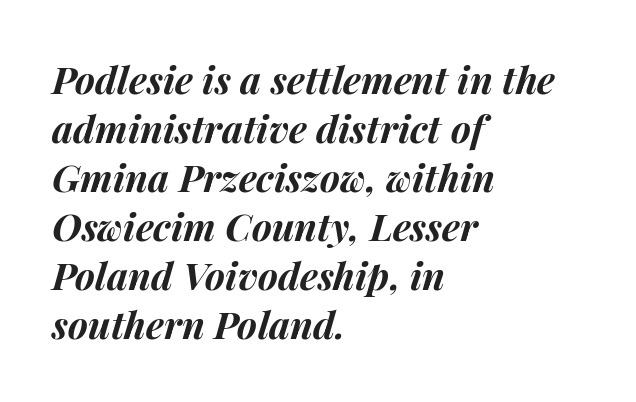
The image shows 38 px bold type, italic (leaning right); set left-aligned, normal line spacing (1.29x), normal letter spacing, not underlined; medium stroke contrast and a medium x-height.
